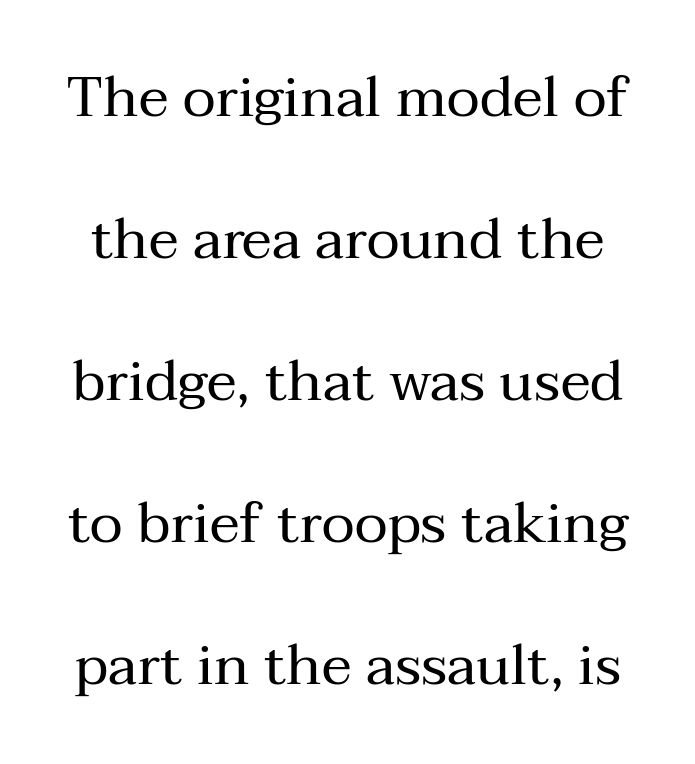
These glyphs show unthickened strokes, regular width or finer. Character widths vary here, with narrow letters taking less room than wide ones. The space directly below the letters is spotless. The leading is generous, giving the passage an open texture. Tracking here is standard; glyphs follow each other at the usual distance. This is roman type, the default non-slanted kind.
